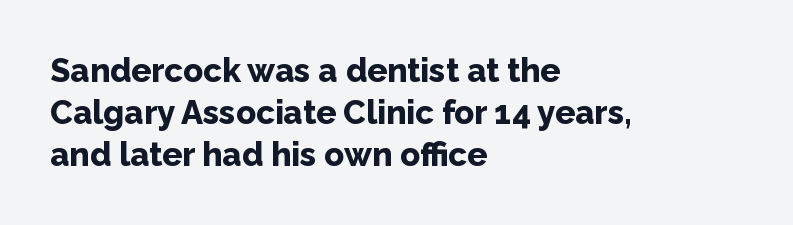
The characters look thick and weighty, a clear bold. The face used here is proportionally spaced, like ordinary book or web type. Posture: straight, roman, zero tilt. Observe the absence of serifs on each vertical stroke in this sample.
